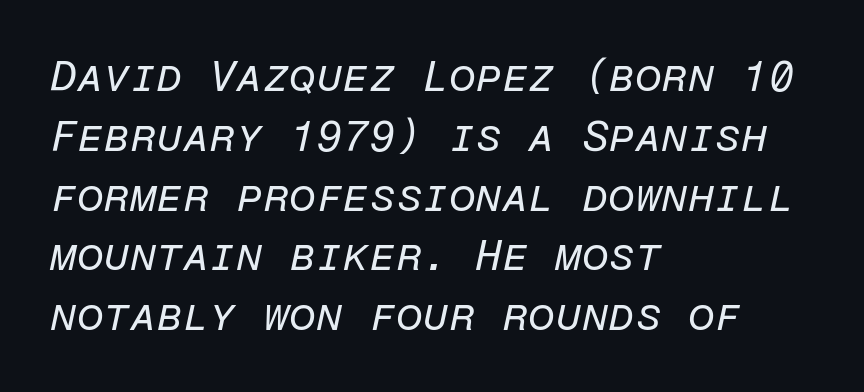
Descenders are the only things crossing below the line. Evenly set lines give the paragraph a standard silhouette. Is this a fixed-width face? Yes — each glyph sits in an identical cell. The cut favours lightness, reaching ordinary text weight at its darkest. Left-aligned paragraph, ragged on the right. There's an unmistakable incline to the writing here.
